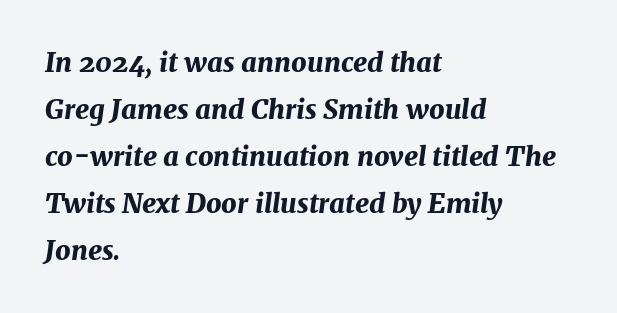
{"italic": "yes", "lean": "right", "slant_degrees": 7, "bold": "yes", "underline": "no", "align": "left", "line_spacing_ratio": 1.74, "letter_spacing": "normal", "letter_spacing_em": 0.0, "glyph_px": 27}
